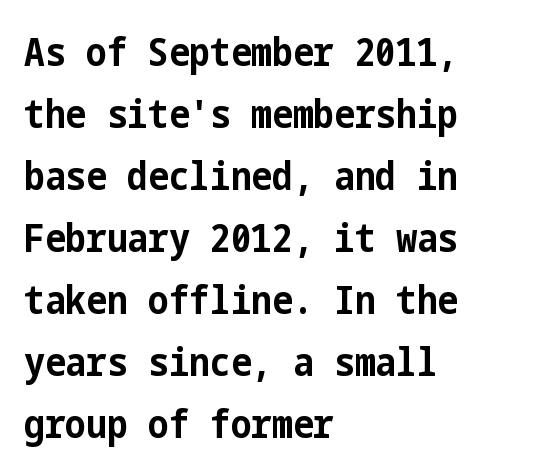
Baseline-to-baseline distance is the conventional proportion of letter height. Do the letters lean? They stand straight. In CSS terms this would be text-align: left. The letters are bold, with thick, heavy strokes. The passage shown is typeset with a sans-serif family. Words appear dense and cohesive because spacing is normal.
